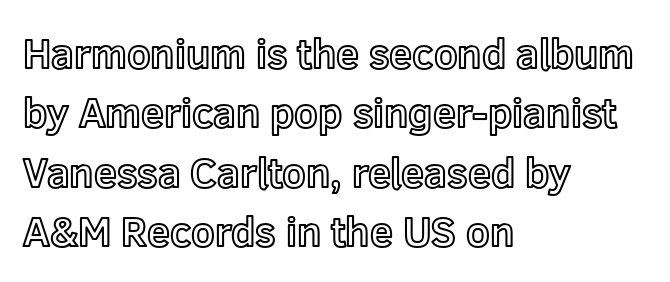
Tracking value appears to be zero — textbook default spacing. Note the varied advance widths — an 'i' is clearly narrower than an 'm'. This block has exactly the height ordinary leading produces. No italicization has been applied; the sample stays upright.
